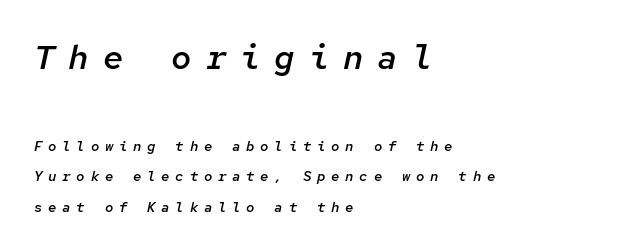
These two chunks differ in scale, with the top chunk taking the larger measure. The gaps between neighbouring characters are conspicuously large. Does the weight exceed regular? Yes, but only to semibold. This sample is left-justified, so line endings fall wherever the words run out. This sample has the even, mechanical cadence of fixed-width lettering.
